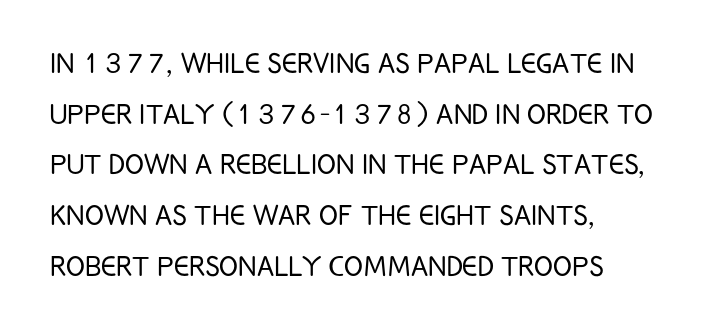
{"serif": "no", "italic": "no", "bold": "no", "weight": "light", "width": "condensed", "stroke_contrast": "low", "x_height": "large", "monospaced": "no", "underline": "no", "align": "left", "line_spacing": "normal", "line_spacing_ratio": 1.45, "letter_spacing": "normal", "letter_spacing_em": 0.0, "glyph_px": 35}
